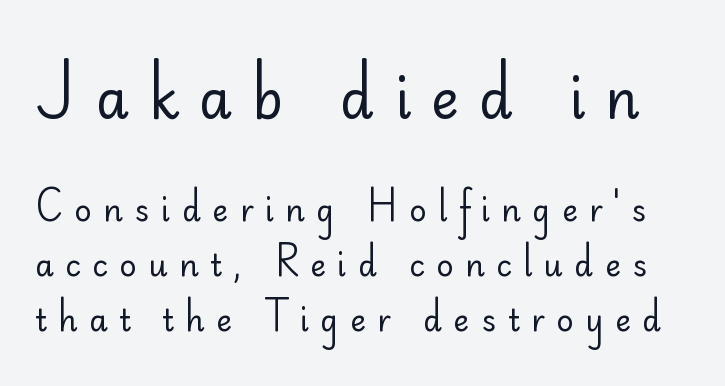
{"serif": "no", "italic": "no", "bold": "no", "weight": "regular", "width": "normal", "stroke_contrast": "low", "x_height": "small", "monospaced": "no", "underline": "no", "line_spacing_ratio": 1.83, "letter_spacing": "wide", "letter_spacing_em": 0.38, "larger_block": "first", "size_ratio": 1.77, "glyph_px": 53}
